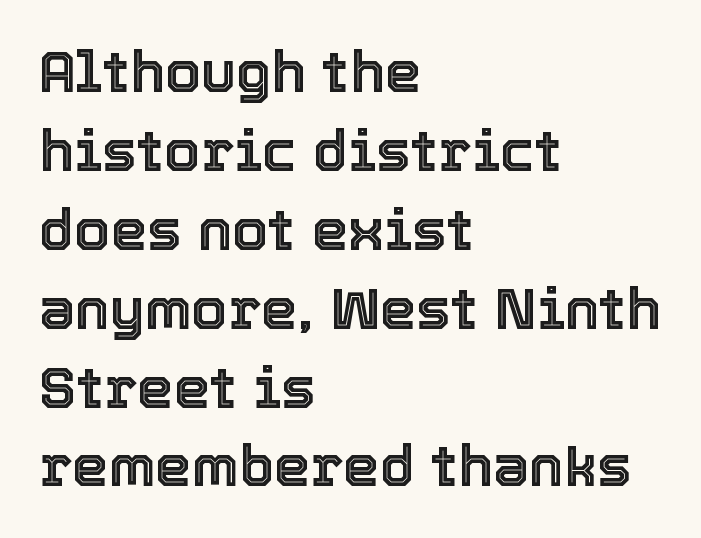
The image shows 58 px text type, upright; set left-aligned, normal line spacing (1.36x), normal letter spacing, not underlined; a medium x-height.
